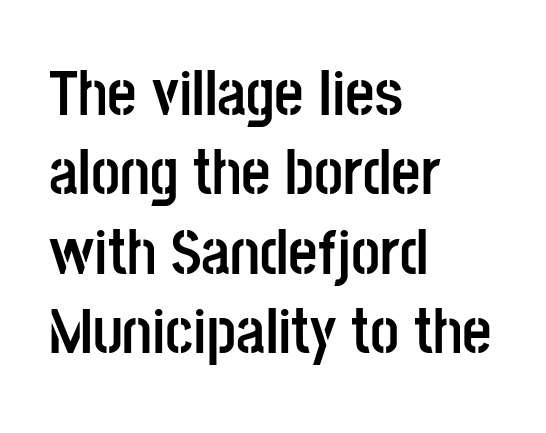
The image shows 64 px semibold, condensed sans-serif type, upright; set left-aligned, line spacing 1.24x, normal letter spacing, not underlined; low stroke contrast and a large x-height.
